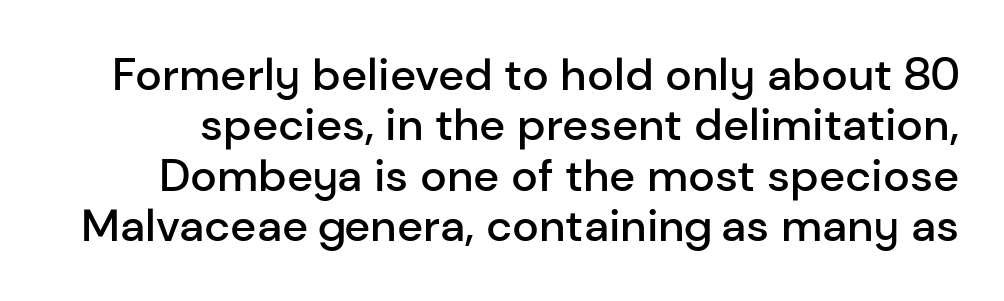
{"serif": "no", "italic": "no", "bold": "semi", "weight": "semibold", "width": "normal", "stroke_contrast": "low", "x_height": "medium", "monospaced": "no", "underline": "no", "line_spacing": "tight", "line_spacing_ratio": 1.12, "letter_spacing": "normal", "letter_spacing_em": 0.0, "glyph_px": 45}
